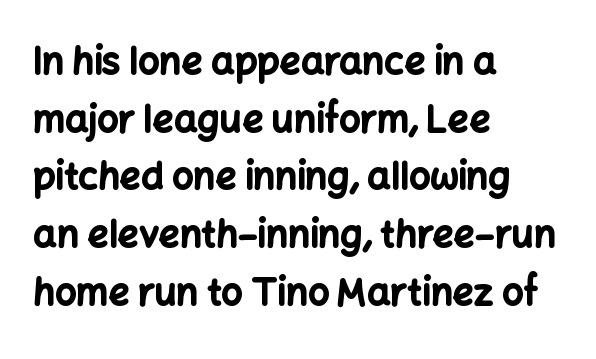
The image shows 37 px bold sans-serif type, upright; set left-aligned, normal line spacing (1.56x), normal letter spacing, not underlined; low stroke contrast and a medium x-height.
